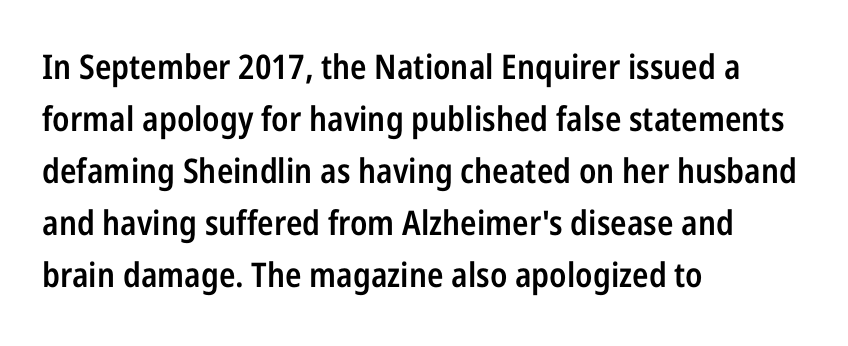
One glance says typical: line gaps are just what's usual. Designer's note — italics off, roman on. The rendering anchors every line to the left-hand side. The typeface chosen for these lines omits serifs. Lines of text with bare space underneath.
